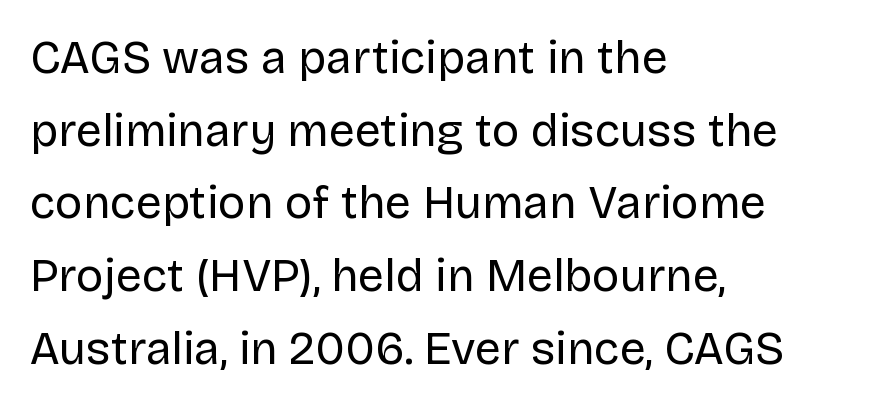
{"serif": "no", "italic": "no", "bold": "no", "weight": "regular", "width": "normal", "stroke_contrast": "low", "x_height": "large", "monospaced": "no", "underline": "no", "align": "left", "line_spacing": "normal", "line_spacing_ratio": 1.58, "letter_spacing": "normal", "letter_spacing_em": 0.0, "glyph_px": 46}
